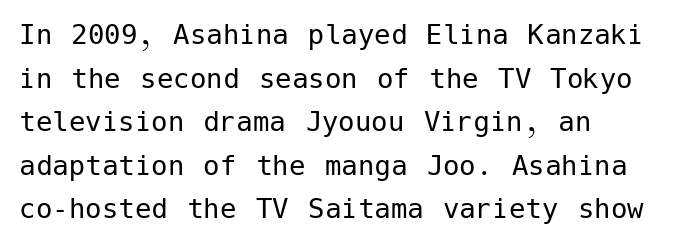
{"serif": "no", "italic": "no", "bold": "no", "weight": "regular", "width": "normal", "stroke_contrast": "low", "x_height": "medium", "underline": "no", "align": "left", "line_spacing": "normal", "line_spacing_ratio": 1.32, "letter_spacing": "normal", "letter_spacing_em": 0.0, "glyph_px": 33}
